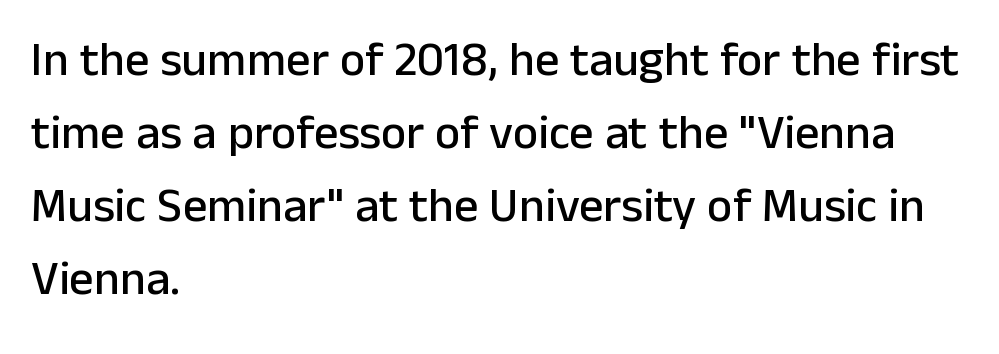
The image shows 48 px sans-serif type, upright; set left-aligned, normal line spacing (1.52x), normal letter spacing, not underlined; low stroke contrast and a medium x-height.
